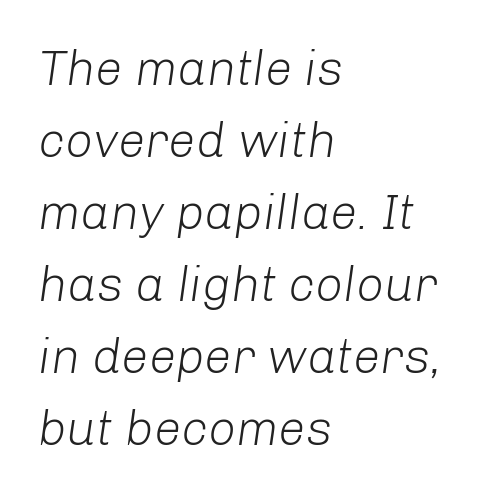
The image shows 49 px light type, italic (leaning right); set left-aligned, normal line spacing (1.47x), normal letter spacing, not underlined; low stroke contrast and a medium x-height.
